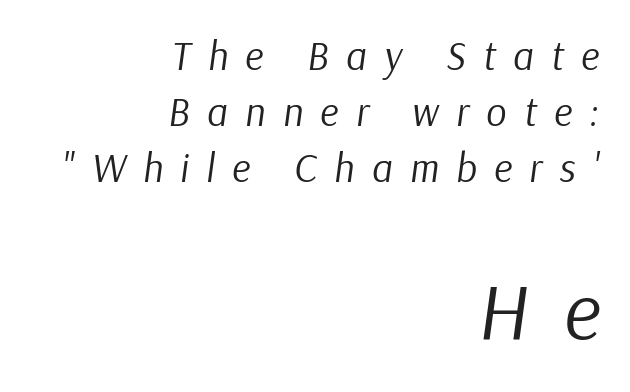
The image shows 80 px regular-weight type, italic (leaning right); set right-aligned, normal line spacing (1.4x), unusually wide letter spacing (+0.43 em), not underlined; the second (bottom) block is 2.0x larger; low stroke contrast and a medium x-height.
